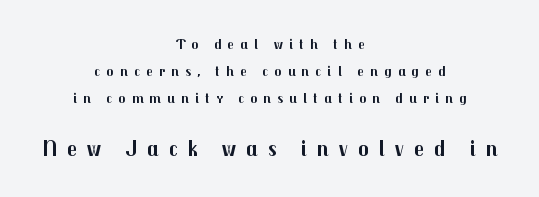
Q: Is the text bold? A: Yes.
Q: Is the text italic (slanted)? A: No, it is upright.
Q: Is the text underlined? A: No.
Q: How is the paragraph aligned? A: Centered.
Q: Is the spacing between letters normal or unusually wide? A: Unusually wide.
Q: Is the spacing between lines tight, normal or loose? A: Loose.
Q: Which block of text is set in a larger size, the first (top) or the second (bottom)? A: The second (bottom) one.
